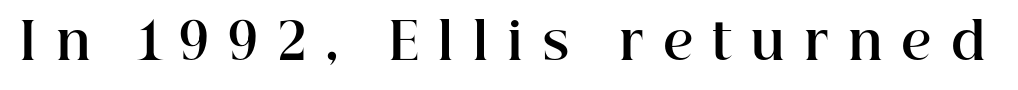
Q: Is the text bold? A: Yes.
Q: Is the text italic (slanted)? A: No, it is upright.
Q: Is the typeface a serif or a sans-serif typeface? A: Serif.
Q: Is the text underlined? A: No.
Q: Is the spacing between letters normal or unusually wide? A: Unusually wide.
Q: Width (condensed, normal, or wide)? A: Normal.
Q: Stroke contrast? A: High.
Q: x-height? A: Medium.
Q: Monospaced? A: No.
